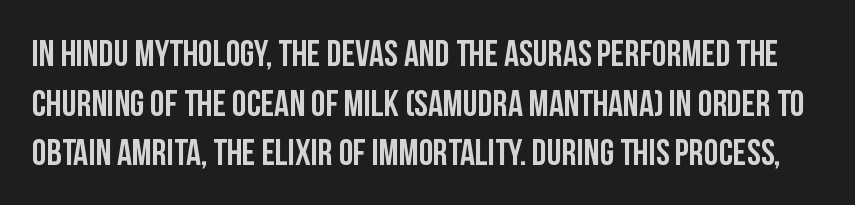
The image shows 37 px condensed sans-serif type, upright; set normal line spacing (1.34x), normal letter spacing, not underlined; low stroke contrast and a large x-height.
